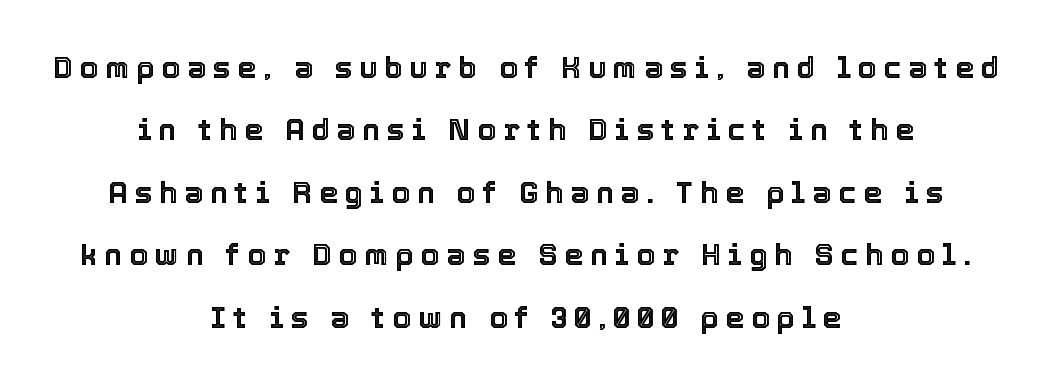
This sample trades compactness for vertical openness between lines. These lines are rendered in a variable-pitch font. In CSS terms this would be text-align: center. Words appear elongated and porous because spacing is wide. The specimen omits any rule beneath the text block's lines.
